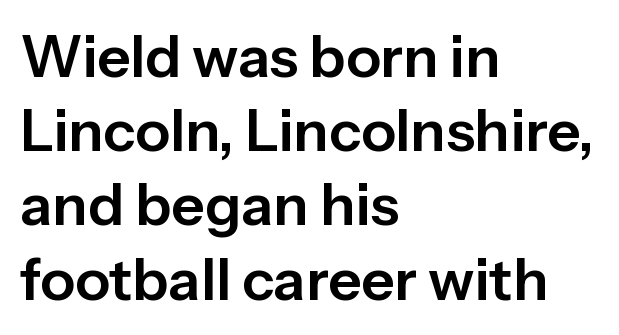
The typography opts for an upright posture over an oblique one. The area under the type is left untouched. The typeface chosen for these lines omits serifs. In terms of letterspacing, this is plain default setting.
